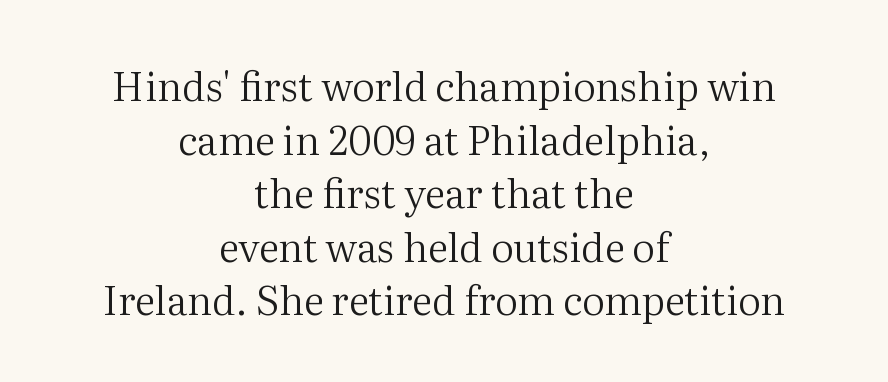
Teacher's note: observe the equal gaps on both sides — that is centered alignment. Note the varied advance widths — an 'i' is clearly narrower than an 'm'. The letters carry serifs — small finishing strokes at the ends of their stems. Heft: none added — not bold. The type is set solid horizontally, with unmodified tracking.
